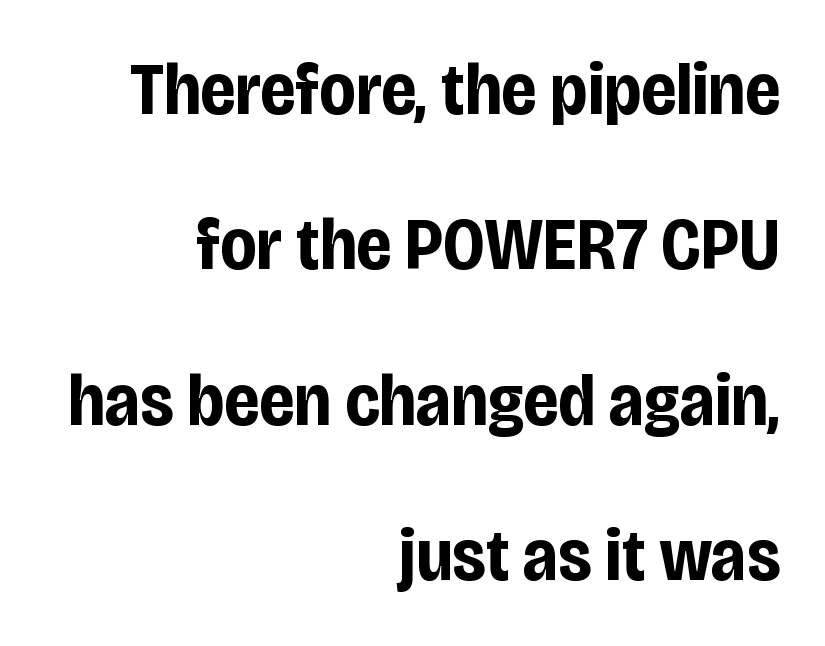
Q: Is the text bold? A: Yes.
Q: Is the text italic (slanted)? A: No, it is upright.
Q: Is the typeface a serif or a sans-serif typeface? A: Sans-serif.
Q: Is the text underlined? A: No.
Q: How is the paragraph aligned? A: Right-aligned.
Q: Is the spacing between letters normal or unusually wide? A: Normal.
Q: Is the spacing between lines tight, normal or loose? A: Loose.
Q: Width (condensed, normal, or wide)? A: Condensed.
Q: Stroke contrast? A: Low.
Q: x-height? A: Large.
Q: Monospaced? A: No.
